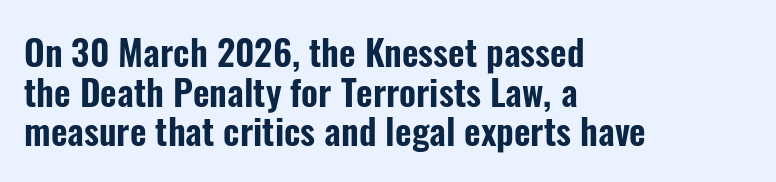
The foot of each line stays bare and open. Where is the straight margin? On the left. These lines were composed using upright roman letters. Rows of type sit shoulder to shoulder in the vertical direction. A typesetter would call this proportional, since set widths differ per character.
